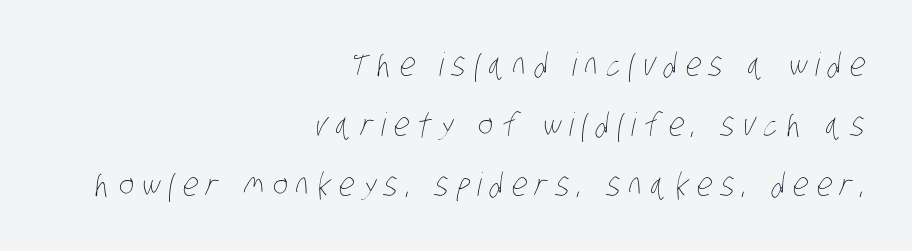
{"bold": "no", "weight": "thin", "width": "condensed", "stroke_contrast": "low", "x_height": "large", "monospaced": "no", "underline": "no", "align": "right", "line_spacing_ratio": 1.87, "letter_spacing": "wide", "letter_spacing_em": 0.26, "glyph_px": 32}
